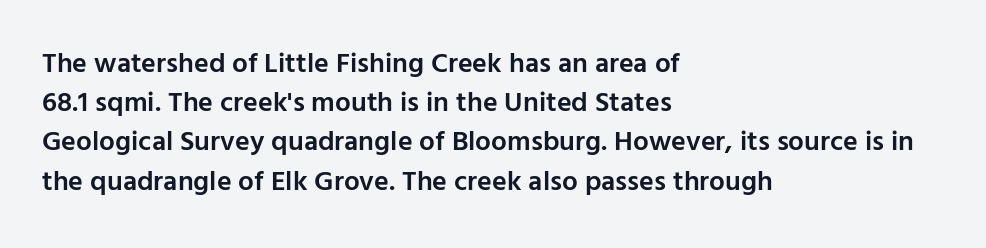
{"serif": "no", "italic": "no", "bold": "semi", "weight": "semibold", "width": "normal", "stroke_contrast": "low", "x_height": "medium", "monospaced": "no", "underline": "no", "align": "left", "line_spacing": "normal", "line_spacing_ratio": 1.4, "letter_spacing": "normal", "letter_spacing_em": 0.0, "glyph_px": 28}
